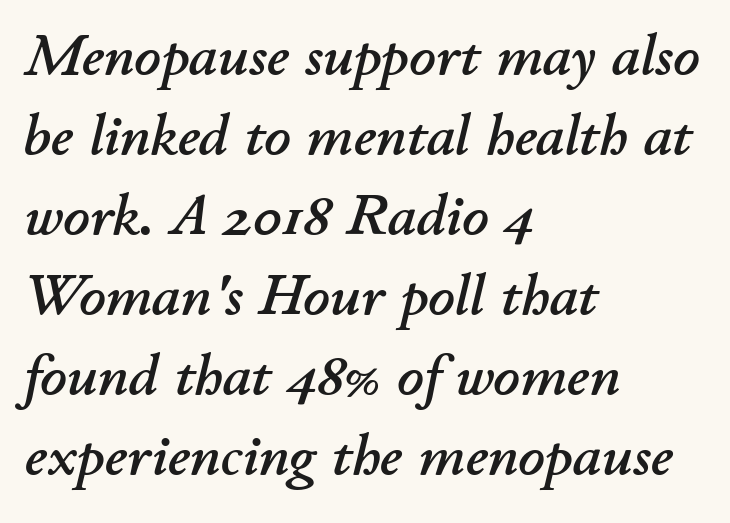
The rendering uses a moderate line-height, typical for paragraphs. You can tell it's italic because the verticals aren't actually vertical. You could not count columns in this text — the font is proportionally spaced. The specimen omits any rule beneath the text block's lines.
